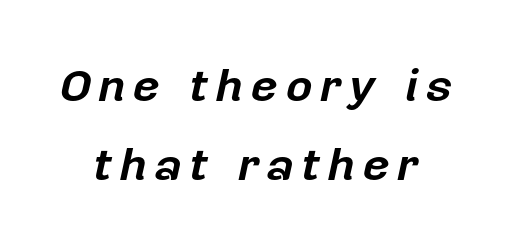
Q: Is the text bold? A: Yes.
Q: Is the text italic (slanted)? A: Yes, it leans right by about 12 degrees.
Q: Is the text underlined? A: No.
Q: How is the paragraph aligned? A: Centered.
Q: Width (condensed, normal, or wide)? A: Normal.
Q: Stroke contrast? A: Low.
Q: x-height? A: Medium.
Q: Monospaced? A: No.
